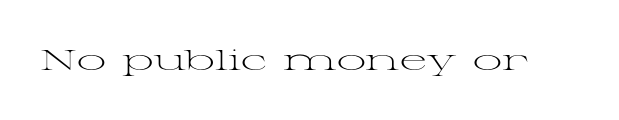
Q: Is the text bold? A: No.
Q: Is the text italic (slanted)? A: No, it is upright.
Q: Is the typeface a serif or a sans-serif typeface? A: Serif.
Q: Is the text underlined? A: No.
Q: Is the spacing between letters normal or unusually wide? A: Normal.
Q: Width (condensed, normal, or wide)? A: Wide.
Q: Stroke contrast? A: Medium.
Q: x-height? A: Medium.
Q: Monospaced? A: No.
